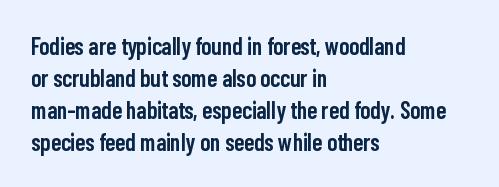
The foot of each line stays bare and open. Weight check: semibold — heavier than regular, not quite bold. Summary of vertical rhythm: regular, with standard interline spacing. Alignment: flush left.
